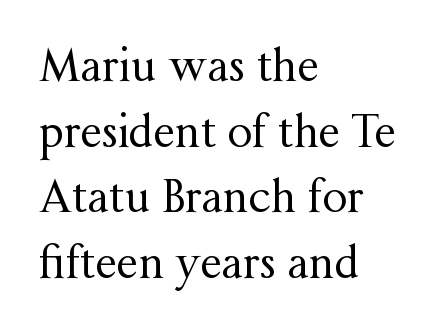
The image shows 44 px regular-weight serif type, upright; set left-aligned, normal line spacing (1.49x), normal letter spacing, not underlined; medium stroke contrast and a medium x-height.
